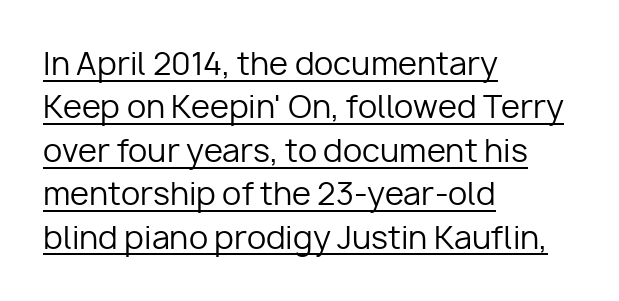
The image shows 31 px regular-weight sans-serif type, upright; set left-aligned, normal line spacing (1.4x), normal letter spacing, underlined; low stroke contrast and a medium x-height.
